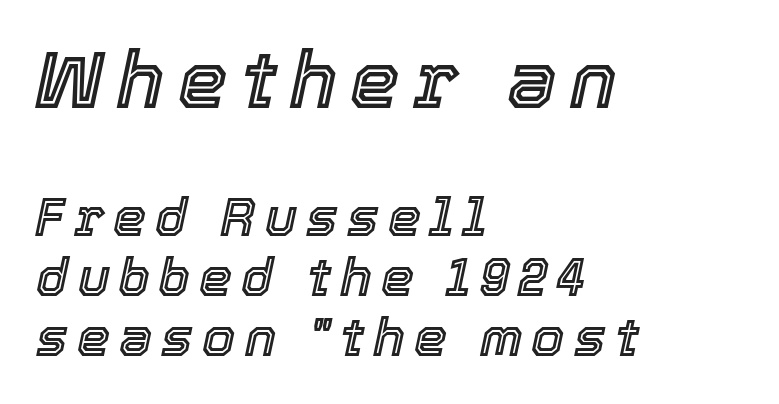
{"italic": "yes", "lean": "right", "slant_degrees": 12, "width": "normal", "x_height": "medium", "monospaced": "no", "underline": "no", "align": "left", "line_spacing": "tight", "line_spacing_ratio": 1.13, "larger_block": "first", "size_ratio": 1.49, "glyph_px": 79}
